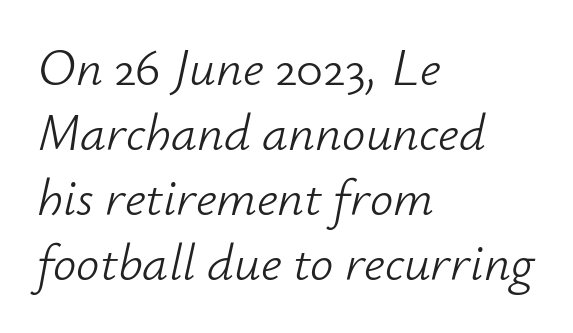
The letters look calm and open, with moderate or lighter stems. In terms of letterspacing, this is plain default setting. Is there much room between lines? A standard amount, neither cramped nor airy. No word sits above an underline.
